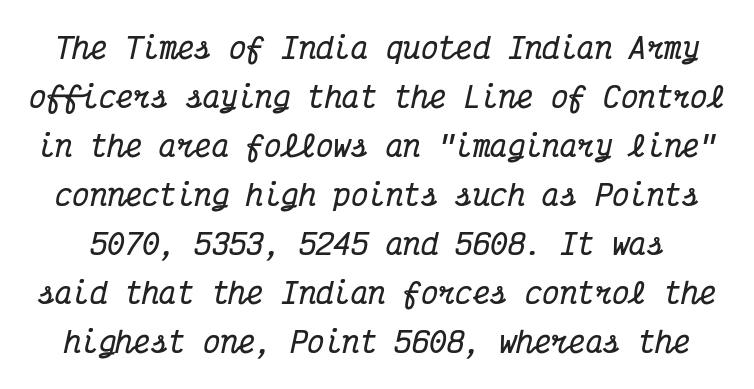
The image shows 29 px bold, condensed serif type, italic (leaning right), monospaced; set normal line spacing (1.69x), normal letter spacing, not underlined; medium stroke contrast and a medium x-height.
